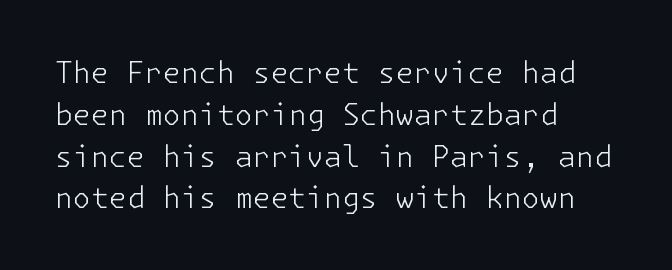
Q: Is the text bold? A: No.
Q: Is the text italic (slanted)? A: No, it is upright.
Q: Is the typeface a serif or a sans-serif typeface? A: Sans-serif.
Q: Is the text underlined? A: No.
Q: How is the paragraph aligned? A: Left-aligned.
Q: Is the spacing between letters normal or unusually wide? A: Normal.
Q: Is the spacing between lines tight, normal or loose? A: Normal.
Q: Width (condensed, normal, or wide)? A: Normal.
Q: Stroke contrast? A: Low.
Q: x-height? A: Medium.
